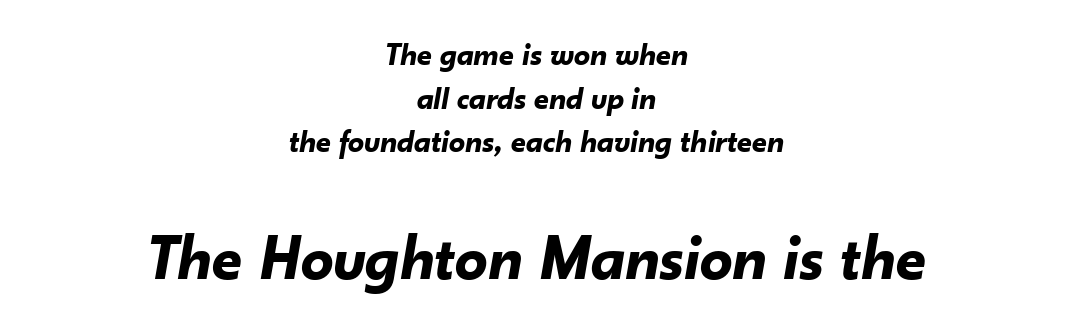
The designer gave the closing block more size than the opening block. Compared with ordinary roman type, these characters are visibly tilted. The letters advance in unequal steps, a hallmark of proportional type. These lines keep a tight, regular rhythm from letter to letter.
